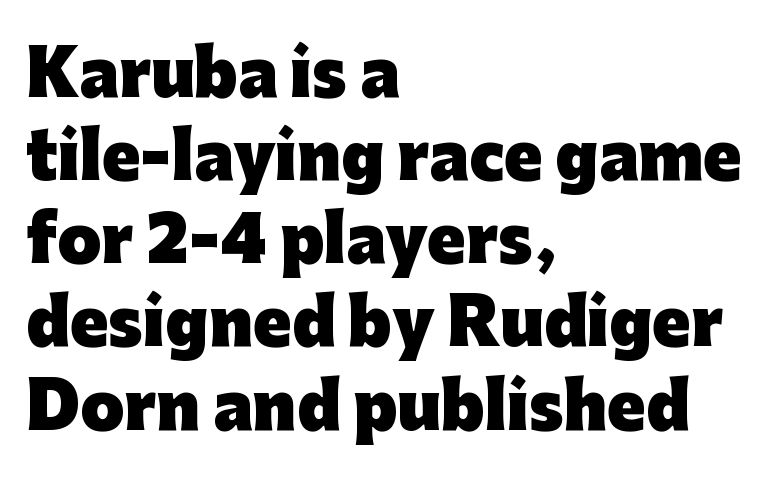
Do the characters align in a grid? No, the font is proportional. Serif or sans? Sans — the stroke terminals are bare. The letters stand straight up with perfectly vertical stems. Thick stems and heavy bowls — unmistakably bold. Short note: letters normally spaced. Vertically, the passage feels balanced, rows spaced as you'd expect.
